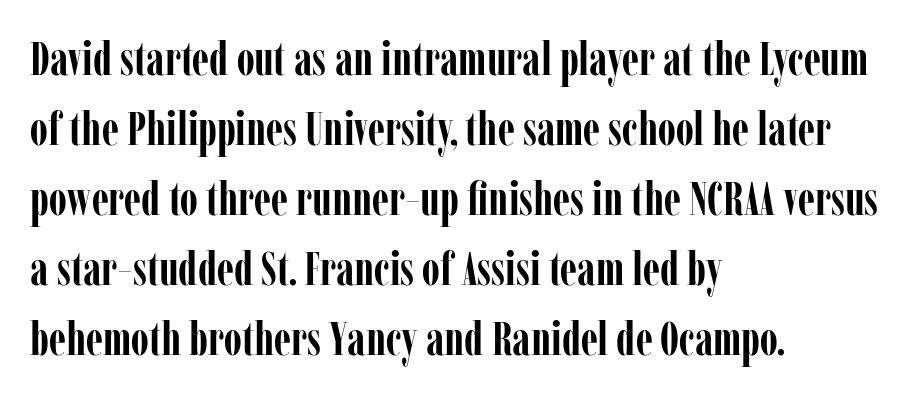
{"serif": "yes", "italic": "no", "bold": "yes", "weight": "semibold", "width": "condensed", "stroke_contrast": "low", "x_height": "medium", "monospaced": "no", "underline": "no", "align": "left", "line_spacing": "normal", "line_spacing_ratio": 1.49, "letter_spacing": "normal", "letter_spacing_em": 0.0, "glyph_px": 47}
